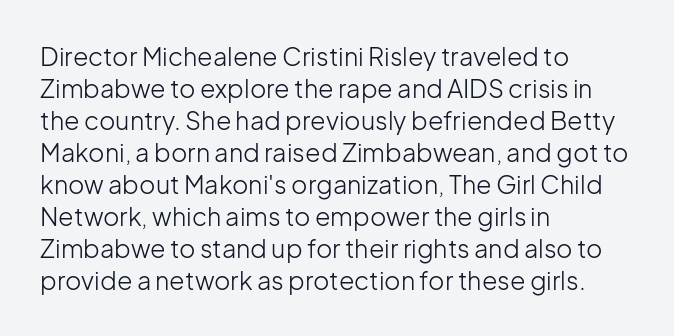
{"italic": "no", "bold": "no", "underline": "no", "align": "left", "line_spacing": "normal", "line_spacing_ratio": 1.28, "letter_spacing": "normal", "letter_spacing_em": 0.0, "glyph_px": 25}
